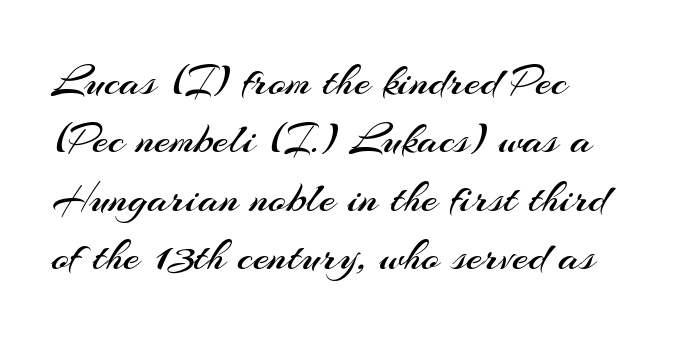
Q: Is the text bold? A: No.
Q: Is the text italic (slanted)? A: Yes.
Q: Is the typeface a serif or a sans-serif typeface? A: Sans-serif.
Q: Is the text underlined? A: No.
Q: How is the paragraph aligned? A: Left-aligned.
Q: Is the spacing between letters normal or unusually wide? A: Normal.
Q: Is the spacing between lines tight, normal or loose? A: Normal.
Q: Width (condensed, normal, or wide)? A: Normal.
Q: Stroke contrast? A: Medium.
Q: x-height? A: Small.
Q: Monospaced? A: No.
